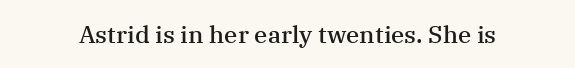
{"italic": "no", "bold": "semi", "underline": "no", "letter_spacing": "normal", "letter_spacing_em": 0.0, "glyph_px": 24}
